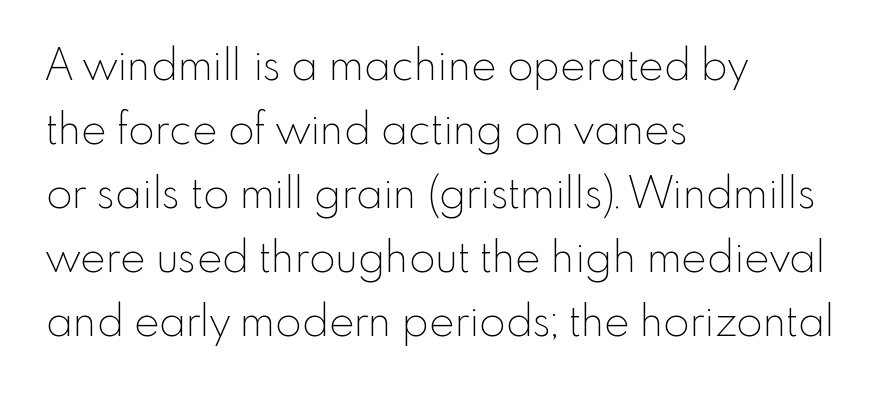
{"serif": "no", "italic": "no", "bold": "no", "weight": "thin", "width": "normal", "x_height": "small", "monospaced": "no", "underline": "no", "align": "left", "line_spacing": "normal", "line_spacing_ratio": 1.49, "letter_spacing": "normal", "letter_spacing_em": 0.0, "glyph_px": 43}
